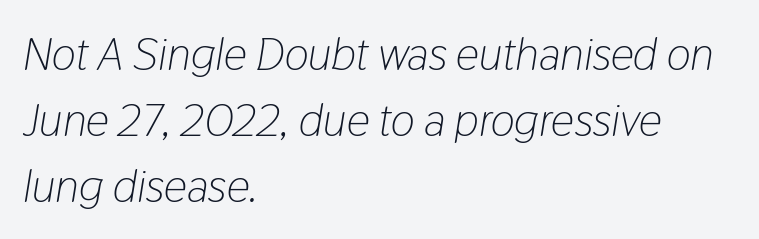
The image shows 46 px light, condensed type, italic (leaning right); set left-aligned, normal line spacing (1.43x), normal letter spacing, not underlined; low stroke contrast and a medium x-height.
